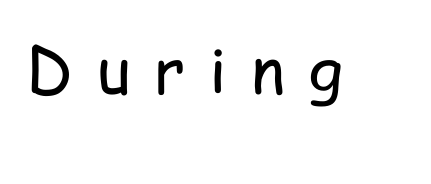
The image shows 64 px regular-weight, condensed sans-serif type, upright; set unusually wide letter spacing (+0.38 em), not underlined; low stroke contrast and a medium x-height.
